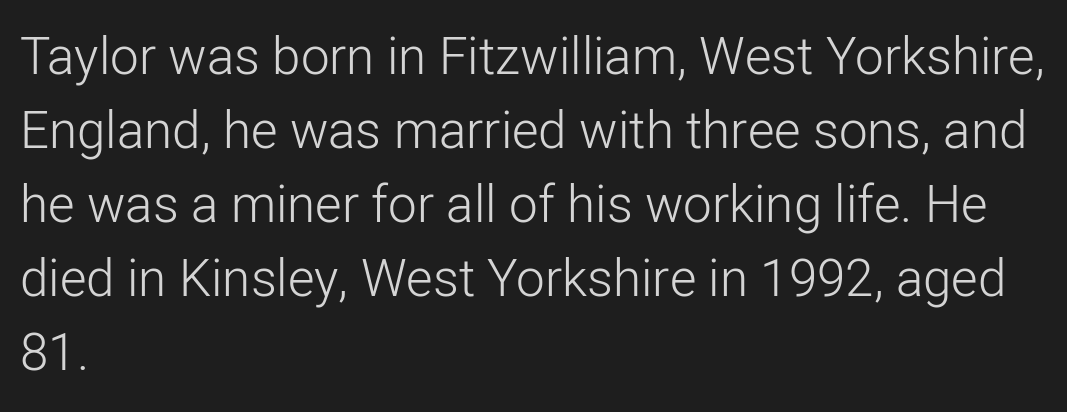
{"serif": "no", "italic": "no", "bold": "no", "weight": "light", "width": "normal", "stroke_contrast": "low", "x_height": "medium", "monospaced": "no", "underline": "no", "align": "left", "line_spacing": "normal", "line_spacing_ratio": 1.45, "letter_spacing": "normal", "letter_spacing_em": 0.0, "glyph_px": 51}
